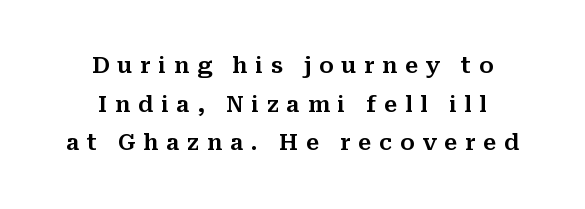
Q: Is the text italic (slanted)? A: No, it is upright.
Q: Is the text underlined? A: No.
Q: How is the paragraph aligned? A: Centered.
Q: Is the spacing between letters normal or unusually wide? A: Unusually wide.
